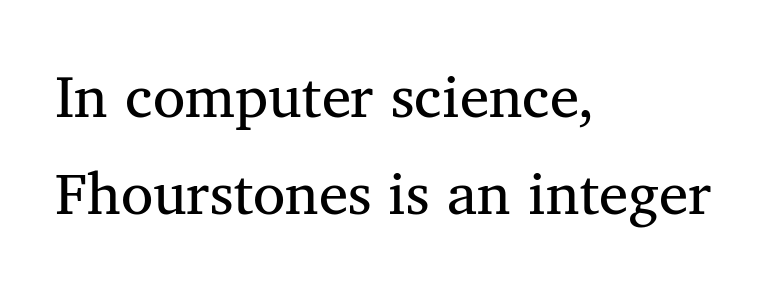
The image shows 59 px regular-weight serif type, upright; set left-aligned, normal line spacing (1.65x), normal letter spacing, not underlined; medium stroke contrast and a medium x-height.
